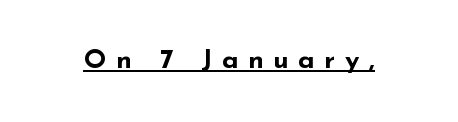
Q: Is the text bold? A: Yes.
Q: Is the text italic (slanted)? A: No, it is upright.
Q: Is the text underlined? A: Yes.
Q: Is the spacing between letters normal or unusually wide? A: Unusually wide.
